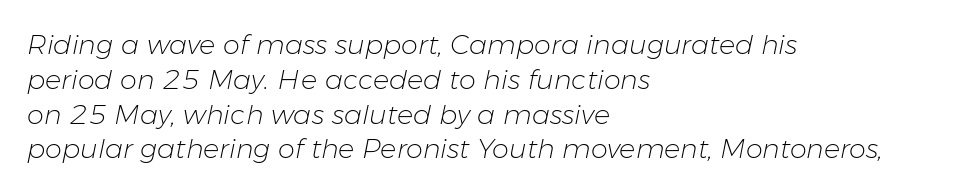
The image shows 27 px text type, italic (leaning right); set left-aligned, normal line spacing (1.29x), normal letter spacing, not underlined.
